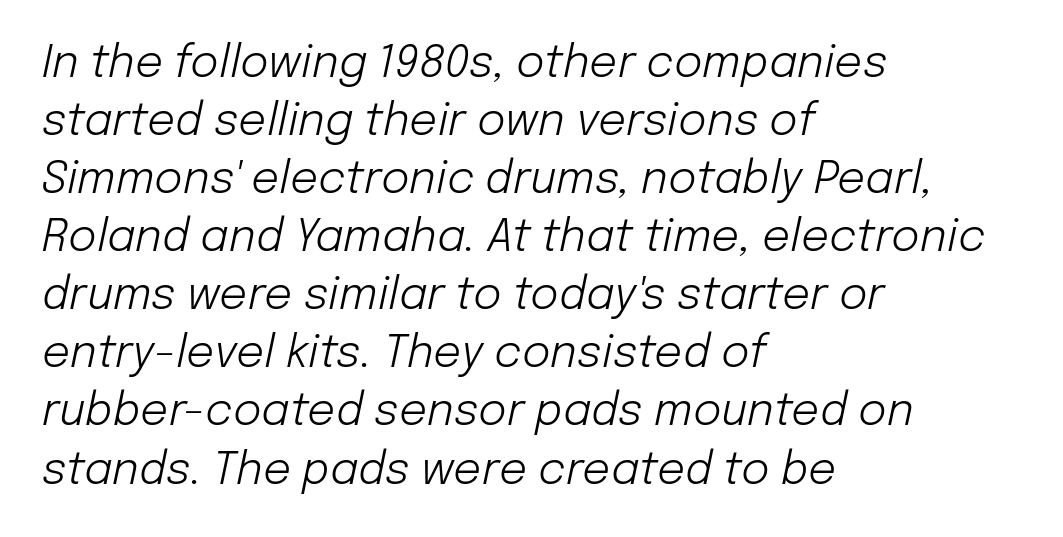
The axis of the letterforms is tilted away from vertical. The rendering anchors every line to the left-hand side. Short note: letters normally spaced. Unbolded letterforms with no extra heft.
